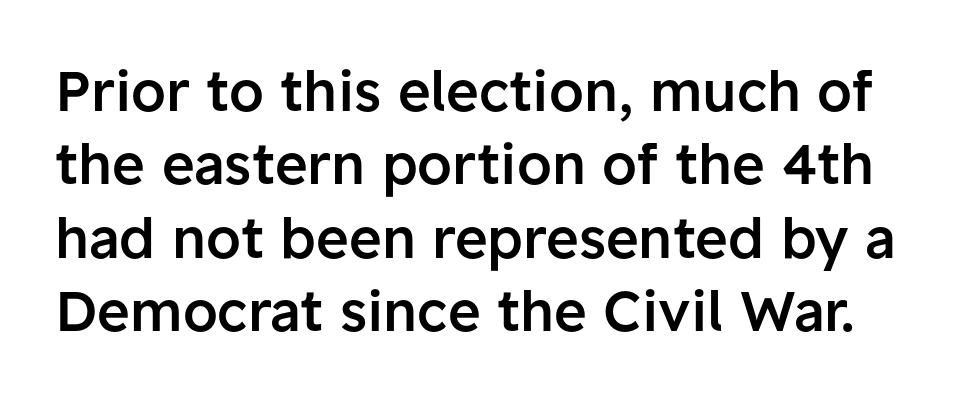
Q: Is the text bold? A: Semi-bold.
Q: Is the text italic (slanted)? A: No, it is upright.
Q: Is the typeface a serif or a sans-serif typeface? A: Sans-serif.
Q: Is the text underlined? A: No.
Q: Is the spacing between letters normal or unusually wide? A: Normal.
Q: Is the spacing between lines tight, normal or loose? A: Normal.
Q: Width (condensed, normal, or wide)? A: Normal.
Q: Stroke contrast? A: Low.
Q: x-height? A: Medium.
Q: Monospaced? A: No.
